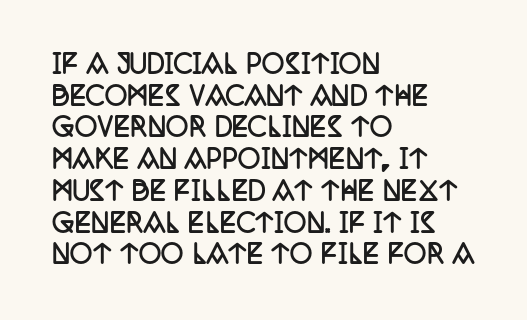
Short and long lines alike share a common starting point at left. The vertical gap from one line to the next is medium. Does the lettering tilt? It doesn't — this is upright. Underline: absent. The tracking reads as untouched default to a designer's eye. Chunky letters — that's bold for sure.
